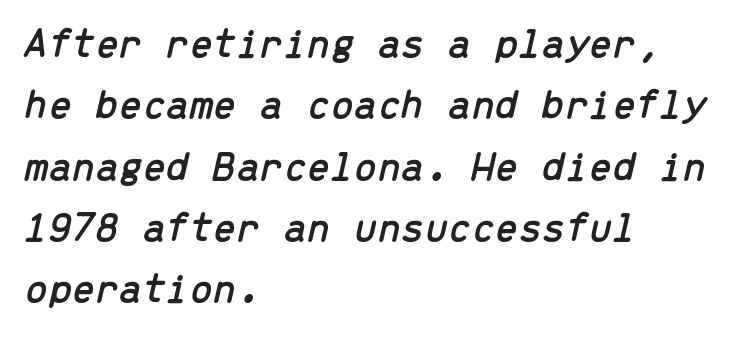
Style check: oblique. A classic flush-left, rag-right setting is used for this passage. Successive baselines arrive at the customary interval. Think of a typewriter: that constant character pitch is what you see here. Has an underline been added? It has not. The letterforms sit shoulder to shoulder at normal distance.
